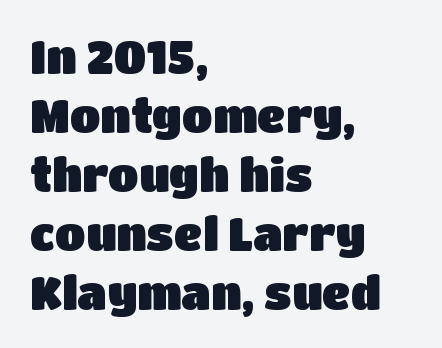
Q: Is the text italic (slanted)? A: No, it is upright.
Q: Is the typeface a serif or a sans-serif typeface? A: Sans-serif.
Q: Is the text underlined? A: No.
Q: How is the paragraph aligned? A: Left-aligned.
Q: Is the spacing between letters normal or unusually wide? A: Normal.
Q: Is the spacing between lines tight, normal or loose? A: Normal.
Q: Width (condensed, normal, or wide)? A: Normal.
Q: Stroke contrast? A: Low.
Q: x-height? A: Large.
Q: Monospaced? A: No.
